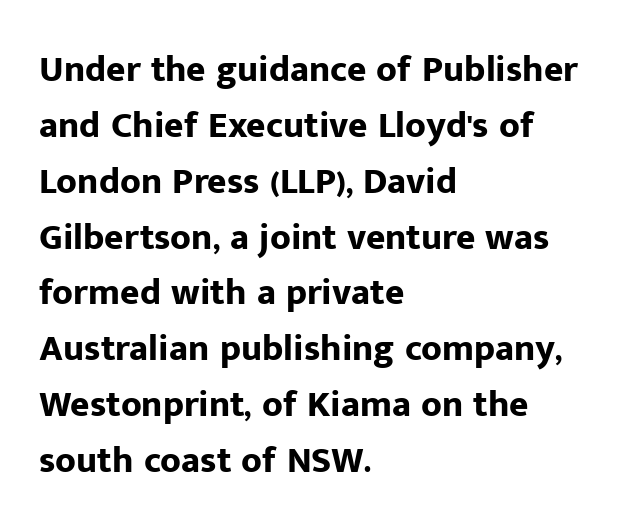
Strong, thick strokes mark this as bold type. Stroke terminals: plain, sans-serif. Posture: vertical. The leading is moderate, giving the passage an even texture. A typesetter would call this proportional, since set widths differ per character. No extra tracking has been applied to these lines.
